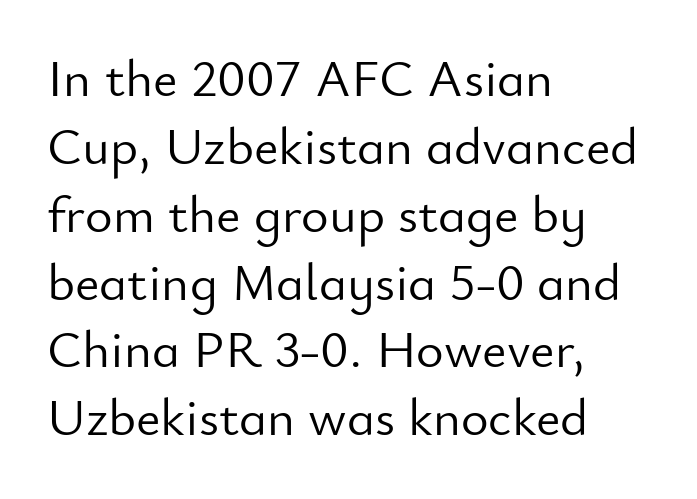
The rendering anchors every line to the left-hand side. The line-height multiplier appears to be the usual default. A light-to-regular cut is what we see here. The baseline area is clear. The face used here is a sans, in the tradition of grotesques and geometrics. The specimen reads as upright at a glance.
